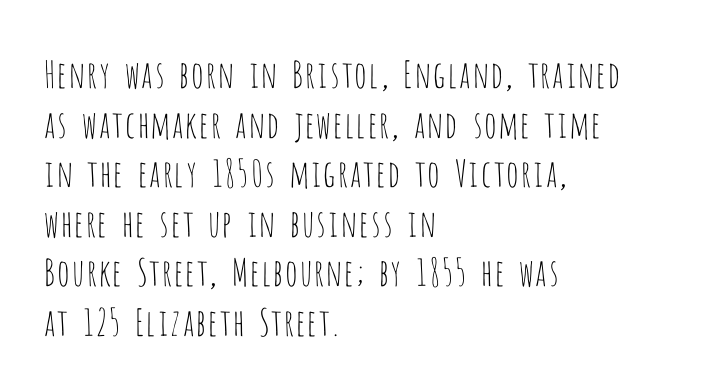
The image shows 37 px thin, condensed sans-serif type, upright; set left-aligned, normal line spacing (1.34x), normal letter spacing, not underlined; low stroke contrast and a large x-height.
